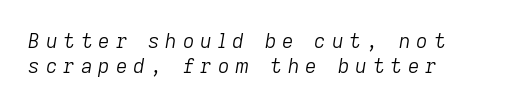
The block of text has a typical density, with ordinary space between rows. A student would call this left alignment; a typographer would say flush left, rag right. Looking at the ascenders, they clearly lean. The line texture is sparse and dotted thanks to wide tracking.
